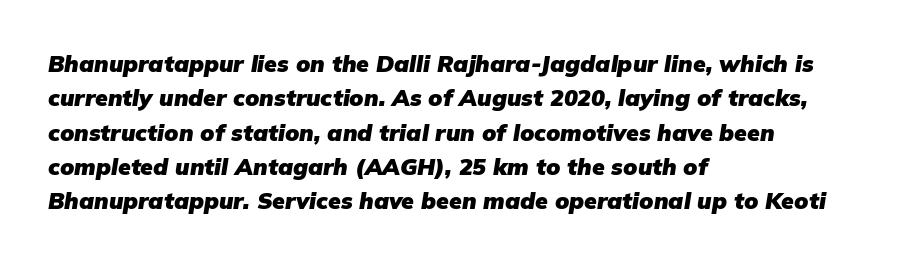
Q: Is the text bold? A: Yes.
Q: Is the text italic (slanted)? A: Yes, it leans right by about 9 degrees.
Q: Is the text underlined? A: No.
Q: How is the paragraph aligned? A: Left-aligned.
Q: Is the spacing between letters normal or unusually wide? A: Normal.
Q: Is the spacing between lines tight, normal or loose? A: Normal.
